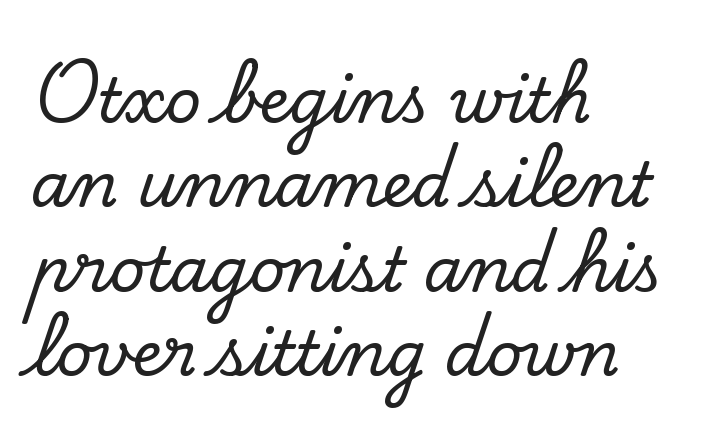
The image shows 62 px serif type; set left-aligned, normal line spacing (1.36x), normal letter spacing, not underlined; low stroke contrast and a small x-height.
